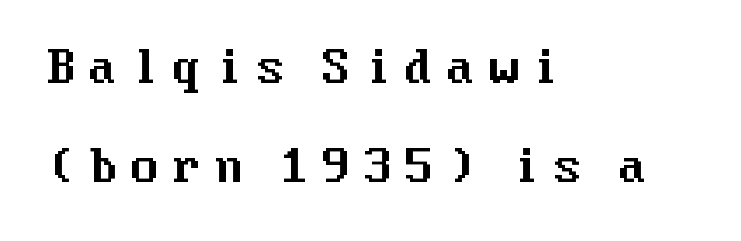
The image shows 45 px sans-serif type, upright; set left-aligned, loose line spacing (2.2x), unusually wide letter spacing (+0.24 em), not underlined; medium stroke contrast and a medium x-height.
